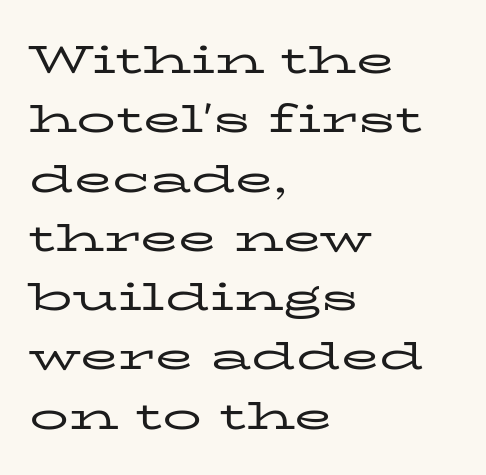
Are there feet on the stems? There are — it's a serif. This is the regular roman posture of the typeface. The space directly below the letters is spotless. The strokes are not fattened; the text isn't bold. Short note: letters normally spaced.
